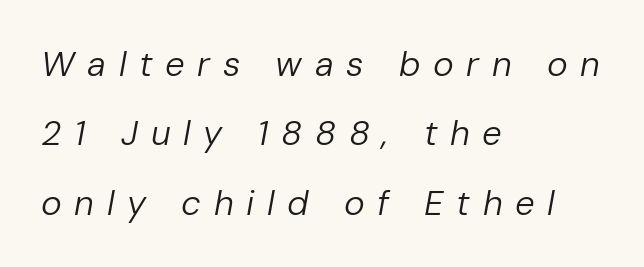
Does the leading feel generous? Absolutely, it's lavish. The face used here is proportionally spaced, like ordinary book or web type. Is the block centered? No — it sits flush against the left margin. The strip under each line holds only bare page. Weight class: somewhere from thin through regular. This sample uses expanded letter spacing, leaving extra air between glyphs.
